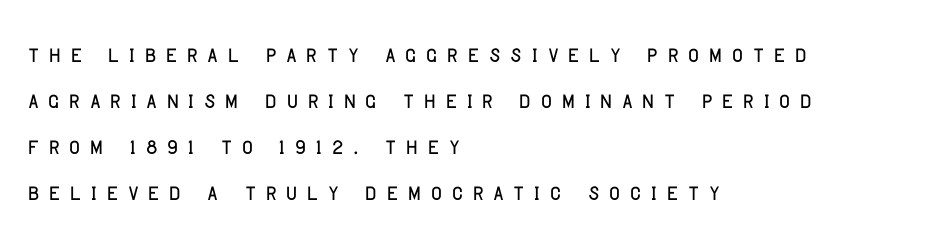
Q: Is the text italic (slanted)? A: No, it is upright.
Q: Is the typeface a serif or a sans-serif typeface? A: Sans-serif.
Q: Is the text underlined? A: No.
Q: How is the paragraph aligned? A: Left-aligned.
Q: Is the spacing between letters normal or unusually wide? A: Unusually wide.
Q: Is the spacing between lines tight, normal or loose? A: Normal.
Q: Width (condensed, normal, or wide)? A: Condensed.
Q: Stroke contrast? A: Low.
Q: x-height? A: Large.
Q: Monospaced? A: No.
